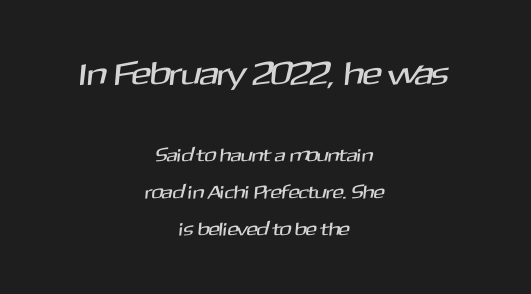
Q: Is the typeface a serif or a sans-serif typeface? A: Sans-serif.
Q: Is the text underlined? A: No.
Q: How is the paragraph aligned? A: Centered.
Q: Is the spacing between letters normal or unusually wide? A: Normal.
Q: Is the spacing between lines tight, normal or loose? A: Loose.
Q: Which block of text is set in a larger size, the first (top) or the second (bottom)? A: The first (top) one.
Q: Width (condensed, normal, or wide)? A: Normal.
Q: Stroke contrast? A: Medium.
Q: x-height? A: Medium.
Q: Monospaced? A: No.
